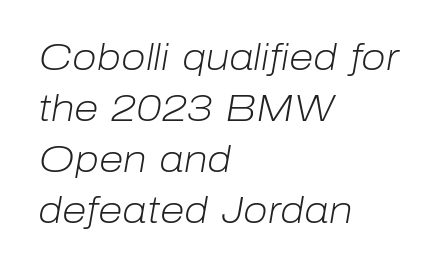
Q: Is the text bold? A: No.
Q: Is the text italic (slanted)? A: Yes, it leans right by about 10 degrees.
Q: Is the text underlined? A: No.
Q: How is the paragraph aligned? A: Left-aligned.
Q: Is the spacing between letters normal or unusually wide? A: Normal.
Q: Is the spacing between lines tight, normal or loose? A: Normal.
Q: Width (condensed, normal, or wide)? A: Normal.
Q: Stroke contrast? A: Low.
Q: x-height? A: Medium.
Q: Monospaced? A: No.
